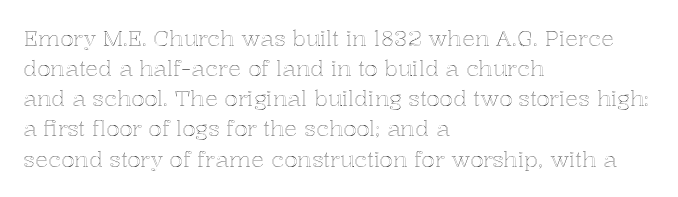
The lettering stays uniformly vertical, giving the passage a roman look. The text block is weighted toward the left margin, trailing off unevenly rightward. A typesetter would call this zero additional tracking. Evenly set lines give the paragraph a standard silhouette.
